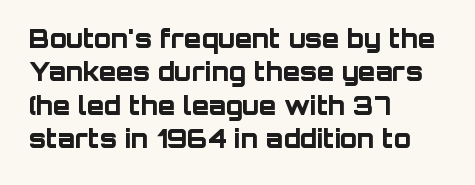
Notice how the passage keeps a crisp vertical edge on the left only. Ordinary non-slanted type is in use. This sample uses plain, unmodified letter spacing. Strong, thick strokes mark this as bold type. Normally led — the rows are evenly, conventionally spaced.
